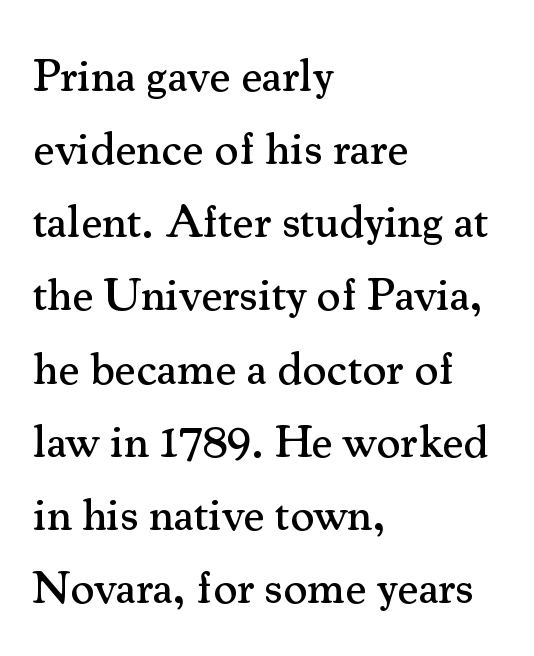
Small tapered or slab feet sit at the stroke ends, so this counts as serif. Clear beneath every line of the passage. A student would call this left alignment; a typographer would say flush left, rag right. What stands out about the letter spacing? Nothing — it is the standard amount. Character widths vary here, with narrow letters taking less room than wide ones.
